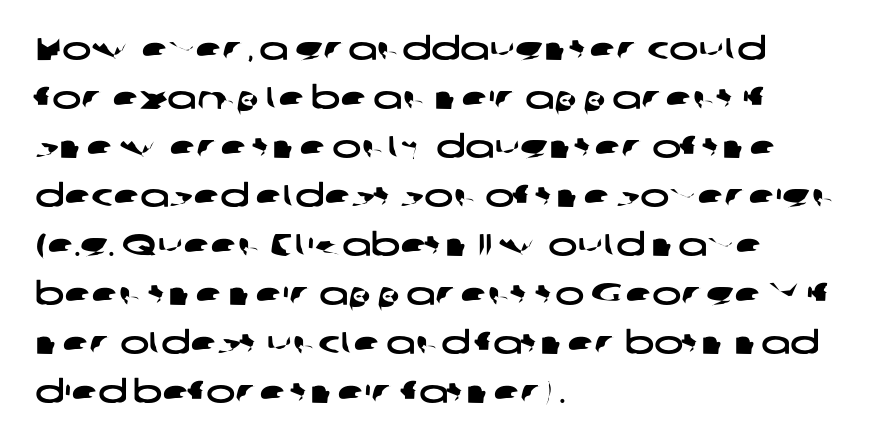
Q: Is the typeface a serif or a sans-serif typeface? A: Sans-serif.
Q: Is the text underlined? A: No.
Q: How is the paragraph aligned? A: Left-aligned.
Q: Is the spacing between letters normal or unusually wide? A: Normal.
Q: Is the spacing between lines tight, normal or loose? A: Normal.
Q: Width (condensed, normal, or wide)? A: Wide.
Q: Stroke contrast? A: Low.
Q: x-height? A: Medium.
Q: Monospaced? A: No.
